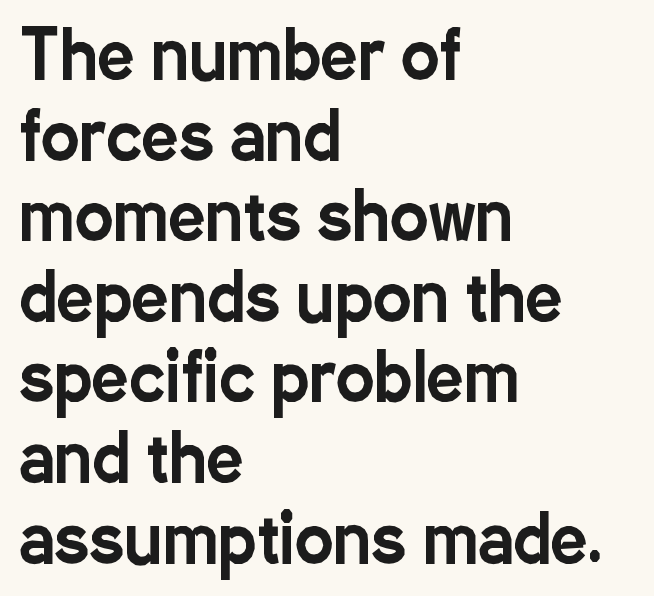
{"serif": "no", "italic": "no", "width": "condensed", "stroke_contrast": "low", "x_height": "medium", "monospaced": "no", "underline": "no", "align": "left", "line_spacing_ratio": 1.24, "letter_spacing": "normal", "letter_spacing_em": 0.0, "glyph_px": 65}
